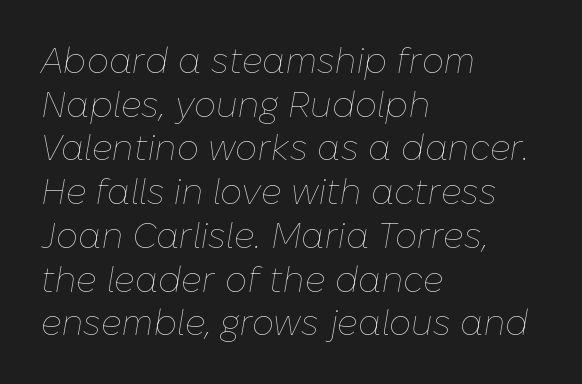
Q: Is the text bold? A: No.
Q: Is the text italic (slanted)? A: Yes, it leans right by about 10 degrees.
Q: Is the text underlined? A: No.
Q: How is the paragraph aligned? A: Left-aligned.
Q: Is the spacing between letters normal or unusually wide? A: Normal.
Q: Is the spacing between lines tight, normal or loose? A: Normal.
Q: Width (condensed, normal, or wide)? A: Normal.
Q: Stroke contrast? A: Low.
Q: x-height? A: Medium.
Q: Monospaced? A: No.
